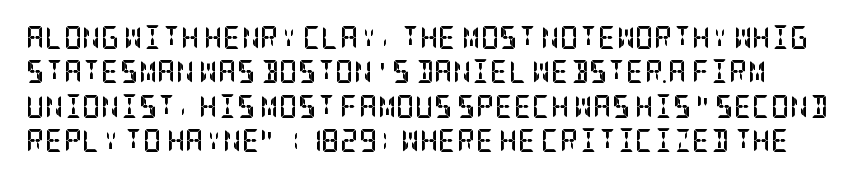
Q: Is the text bold? A: Yes.
Q: Is the text italic (slanted)? A: No, it is upright.
Q: Is the text underlined? A: No.
Q: Is the spacing between letters normal or unusually wide? A: Normal.
Q: Is the spacing between lines tight, normal or loose? A: Normal.
